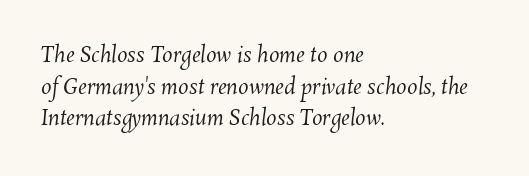
Q: Is the text bold? A: No.
Q: Is the text underlined? A: No.
Q: How is the paragraph aligned? A: Left-aligned.
Q: Is the spacing between letters normal or unusually wide? A: Normal.
Q: Is the spacing between lines tight, normal or loose? A: Normal.
